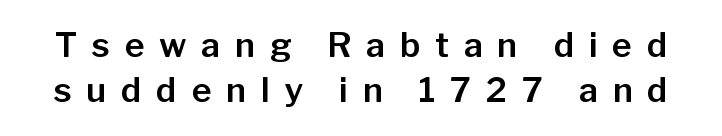
{"serif": "no", "italic": "no", "width": "normal", "stroke_contrast": "low", "x_height": "medium", "monospaced": "no", "underline": "no", "line_spacing": "normal", "line_spacing_ratio": 1.33, "letter_spacing": "wide", "letter_spacing_em": 0.43, "glyph_px": 34}
